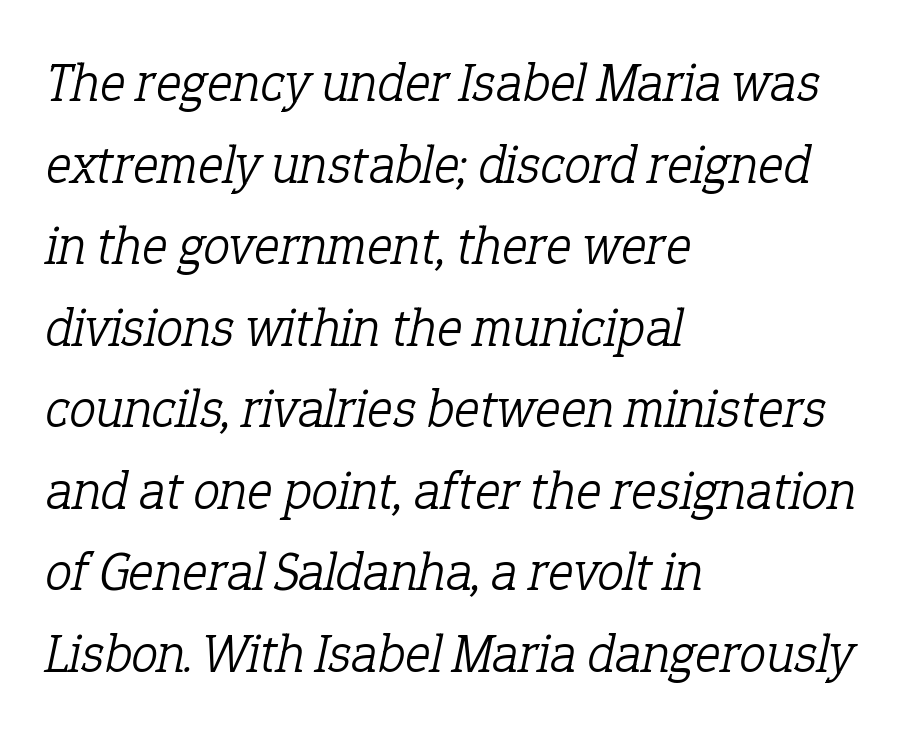
Summary of weight: not heavy and not bold. These lines were composed using italics. Students, note that the glyphs here touch the page at normal intervals. These lines are set flush left with a ragged right edge. Yep, those are serifs on the letters.
